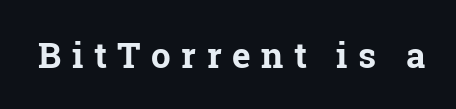
Q: Is the text bold? A: Yes.
Q: Is the text italic (slanted)? A: No, it is upright.
Q: Is the typeface a serif or a sans-serif typeface? A: Serif.
Q: Is the text underlined? A: No.
Q: Is the spacing between letters normal or unusually wide? A: Unusually wide.
Q: Width (condensed, normal, or wide)? A: Normal.
Q: Stroke contrast? A: Low.
Q: x-height? A: Medium.
Q: Monospaced? A: No.
